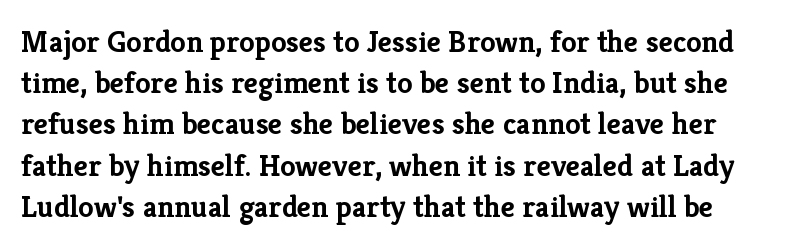
Q: Is the text bold? A: Yes.
Q: Is the text italic (slanted)? A: No, it is upright.
Q: Is the typeface a serif or a sans-serif typeface? A: Serif.
Q: Is the text underlined? A: No.
Q: Is the spacing between letters normal or unusually wide? A: Normal.
Q: Is the spacing between lines tight, normal or loose? A: Normal.
Q: Width (condensed, normal, or wide)? A: Normal.
Q: Stroke contrast? A: Low.
Q: x-height? A: Medium.
Q: Monospaced? A: No.
